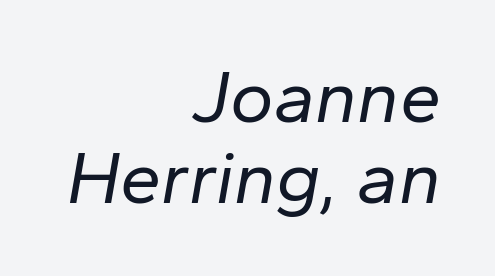
Q: Is the text bold? A: No.
Q: Is the text italic (slanted)? A: Yes, it leans right by about 10 degrees.
Q: Is the text underlined? A: No.
Q: How is the paragraph aligned? A: Right-aligned.
Q: Is the spacing between letters normal or unusually wide? A: Normal.
Q: Is the spacing between lines tight, normal or loose? A: Tight.
Q: Width (condensed, normal, or wide)? A: Normal.
Q: Stroke contrast? A: Low.
Q: x-height? A: Medium.
Q: Monospaced? A: No.
